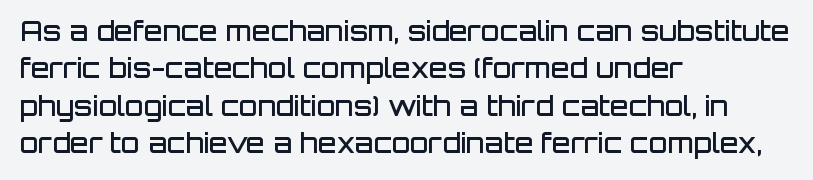
The image shows 27 px text type, upright; set left-aligned, normal line spacing (1.38x), normal letter spacing, not underlined.
